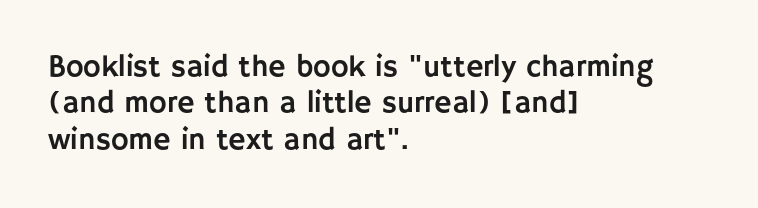
The image shows 30 px sans-serif type, upright; set left-aligned, line spacing 1.21x, normal letter spacing, not underlined; low stroke contrast and a large x-height.
